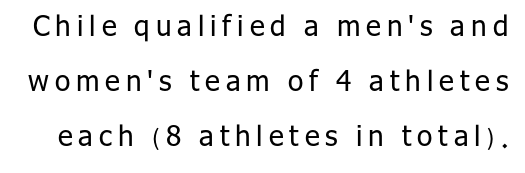
{"serif": "no", "italic": "no", "bold": "no", "weight": "regular", "width": "normal", "stroke_contrast": "low", "x_height": "medium", "monospaced": "no", "underline": "no", "line_spacing": "loose", "line_spacing_ratio": 1.96, "letter_spacing": "wide", "letter_spacing_em": 0.21, "glyph_px": 28}
